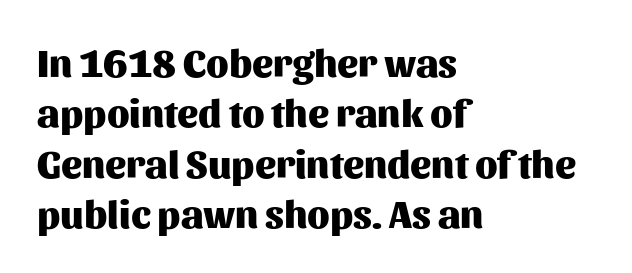
{"serif": "no", "italic": "no", "bold": "yes", "weight": "heavy", "width": "normal", "stroke_contrast": "medium", "x_height": "medium", "monospaced": "no", "underline": "no", "align": "left", "line_spacing": "normal", "line_spacing_ratio": 1.29, "letter_spacing": "normal", "letter_spacing_em": 0.0, "glyph_px": 39}
